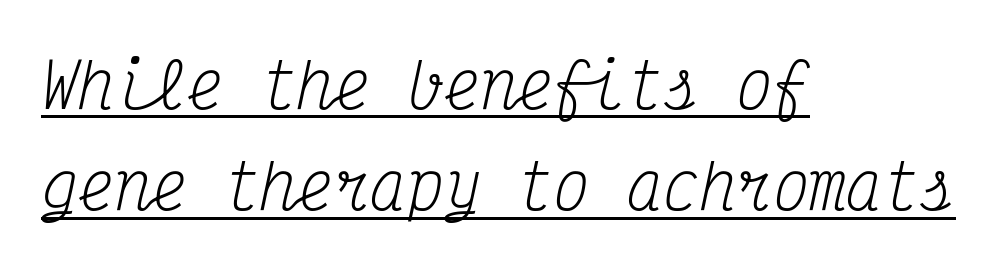
Q: Is the text bold? A: No.
Q: Is the text italic (slanted)? A: Yes, it leans right by about 12 degrees.
Q: Is the typeface a serif or a sans-serif typeface? A: Serif.
Q: Is the text underlined? A: Yes.
Q: How is the paragraph aligned? A: Left-aligned.
Q: Is the spacing between letters normal or unusually wide? A: Normal.
Q: Is the spacing between lines tight, normal or loose? A: Normal.
Q: Width (condensed, normal, or wide)? A: Condensed.
Q: Stroke contrast? A: Medium.
Q: x-height? A: Medium.
Q: Monospaced? A: Yes.
